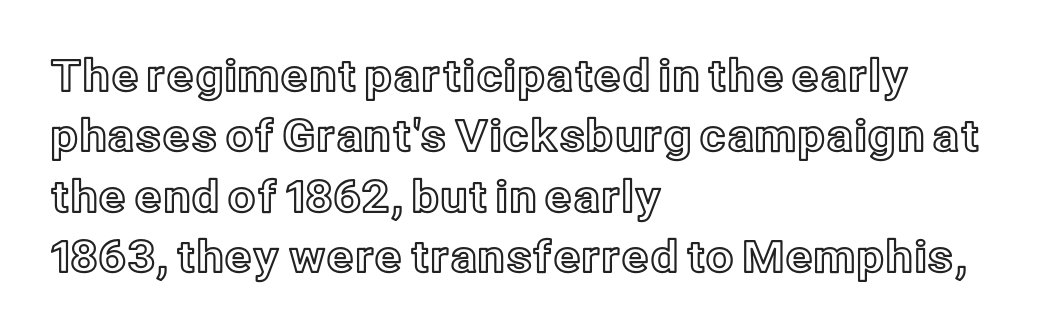
Posture: upright roman. In CSS terms this would be text-align: left. Is this a fixed-width face? No — the glyphs have proportional, varying widths. Notice how descenders clear the ascenders below comfortably — that's standard leading. A clean baseline with only descenders dipping below it. The rendering keeps characters at their native spacing.
